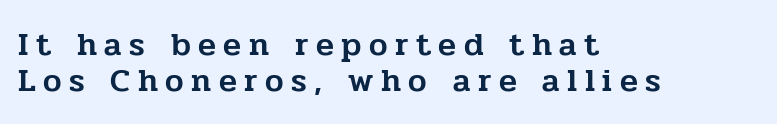
The image shows 33 px serif type, upright; set left-aligned, tight line spacing (1.08x), unusually wide letter spacing (+0.23 em), not underlined; low stroke contrast and a medium x-height.
